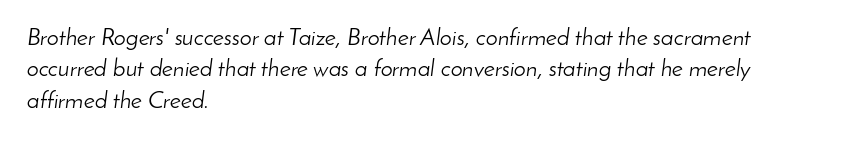
{"italic": "yes", "lean": "right", "slant_degrees": 8, "bold": "no", "underline": "no", "align": "left", "line_spacing": "normal", "line_spacing_ratio": 1.31, "letter_spacing": "normal", "letter_spacing_em": 0.0, "glyph_px": 24}
